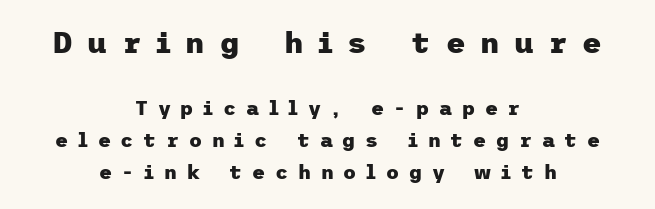
{"serif": "no", "italic": "no", "bold": "yes", "weight": "heavy", "width": "normal", "stroke_contrast": "low", "x_height": "medium", "underline": "no", "align": "center", "line_spacing": "normal", "line_spacing_ratio": 1.58, "letter_spacing": "wide", "letter_spacing_em": 0.49, "larger_block": "first", "size_ratio": 1.5, "glyph_px": 30}
